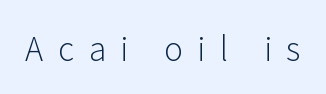
The lettering holds an erect, upright posture throughout. Letters rest on an invisible, unmarked baseline. This reads as an unemphasized weight, regular at the heaviest. The type is letterspaced generously, with wide tracking. The face used here is a sans, in the tradition of grotesques and geometrics.
